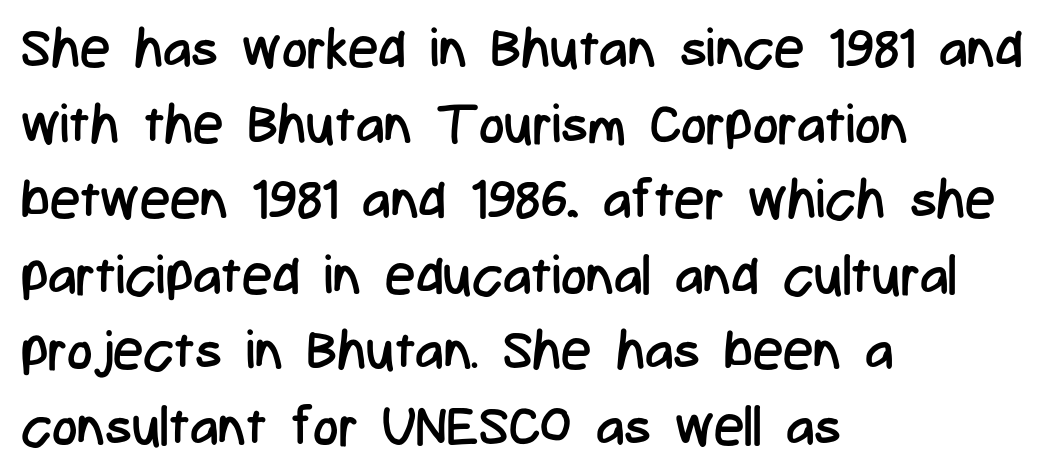
Q: Is the text bold? A: No.
Q: Is the text italic (slanted)? A: No, it is upright.
Q: Is the typeface a serif or a sans-serif typeface? A: Sans-serif.
Q: Is the text underlined? A: No.
Q: How is the paragraph aligned? A: Left-aligned.
Q: Is the spacing between letters normal or unusually wide? A: Normal.
Q: Is the spacing between lines tight, normal or loose? A: Normal.
Q: Width (condensed, normal, or wide)? A: Condensed.
Q: Stroke contrast? A: Low.
Q: x-height? A: Medium.
Q: Monospaced? A: No.
